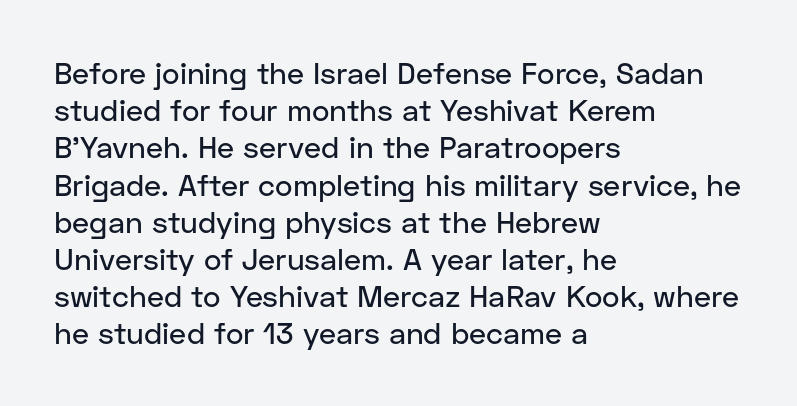
{"serif": "no", "italic": "no", "width": "normal", "stroke_contrast": "low", "x_height": "medium", "monospaced": "no", "underline": "no", "align": "left", "line_spacing_ratio": 1.24, "letter_spacing": "normal", "letter_spacing_em": 0.0, "glyph_px": 30}
